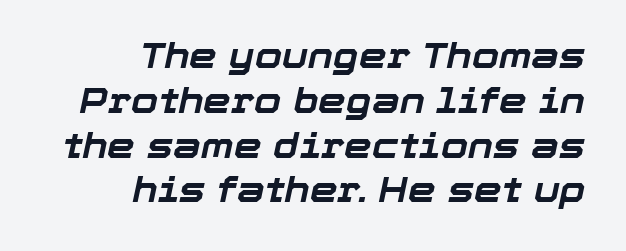
{"italic": "yes", "lean": "right", "slant_degrees": 12, "bold": "yes", "weight": "bold", "width": "normal", "stroke_contrast": "low", "x_height": "medium", "monospaced": "no", "underline": "no", "align": "right", "line_spacing": "normal", "line_spacing_ratio": 1.28, "letter_spacing": "normal", "letter_spacing_em": 0.0, "glyph_px": 35}
